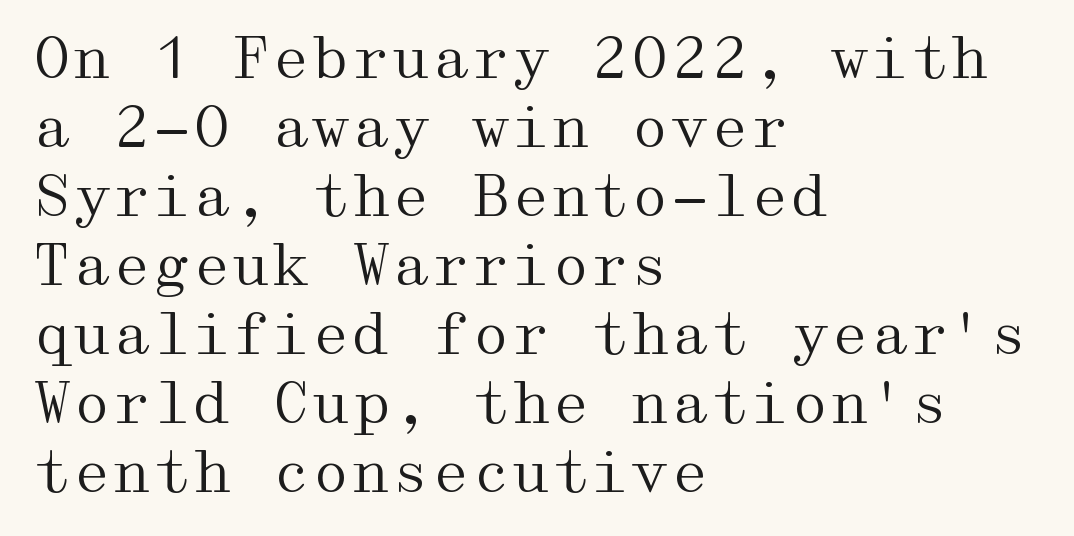
{"serif": "yes", "italic": "no", "bold": "no", "weight": "regular", "width": "wide", "stroke_contrast": "medium", "x_height": "medium", "underline": "no", "align": "left", "line_spacing_ratio": 1.21, "letter_spacing": "normal", "letter_spacing_em": 0.0, "glyph_px": 57}
